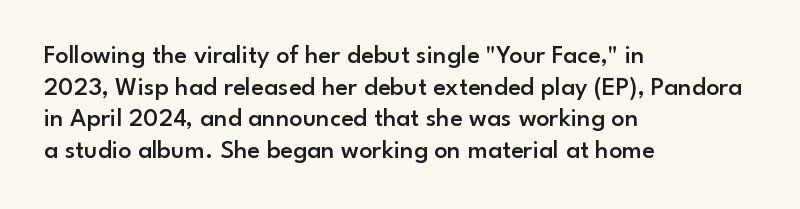
The image shows 26 px text type, upright; set left-aligned, line spacing 1.22x, normal letter spacing, not underlined.
